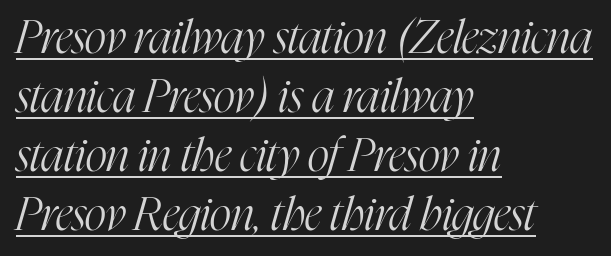
Observe the serifs anchoring each vertical stroke in this sample. Each line of the rendering has a horizontal stroke beneath the glyphs. Note the varied advance widths — an 'i' is clearly narrower than an 'm'. The designer left line spacing at the default.
